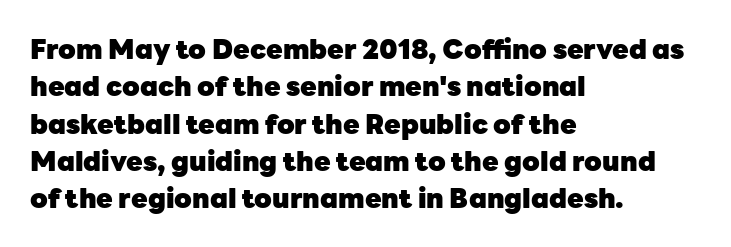
Q: Is the text bold? A: Yes.
Q: Is the text italic (slanted)? A: No, it is upright.
Q: Is the text underlined? A: No.
Q: How is the paragraph aligned? A: Left-aligned.
Q: Is the spacing between letters normal or unusually wide? A: Normal.
Q: Is the spacing between lines tight, normal or loose? A: Normal.
